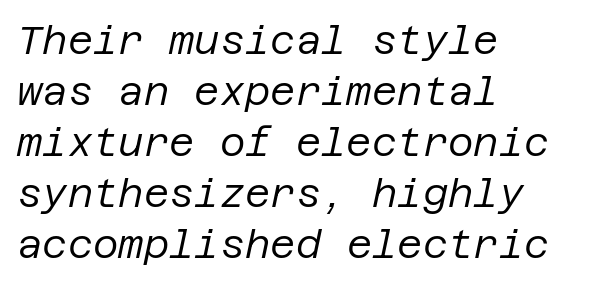
{"italic": "yes", "lean": "right", "slant_degrees": 12, "bold": "no", "weight": "regular", "width": "normal", "stroke_contrast": "low", "x_height": "large", "underline": "no", "align": "left", "line_spacing": "normal", "line_spacing_ratio": 1.31, "letter_spacing": "normal", "letter_spacing_em": 0.0, "glyph_px": 39}
